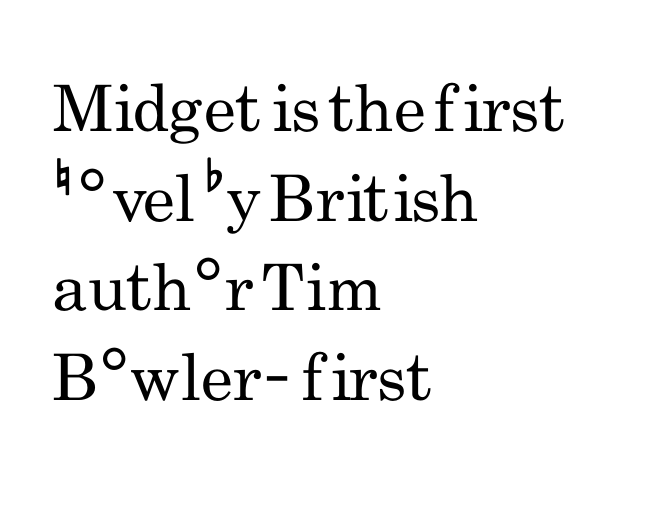
The image shows 64 px regular-weight, condensed sans-serif type, upright; set left-aligned, normal line spacing (1.4x), normal letter spacing, not underlined; low stroke contrast and a small x-height.
